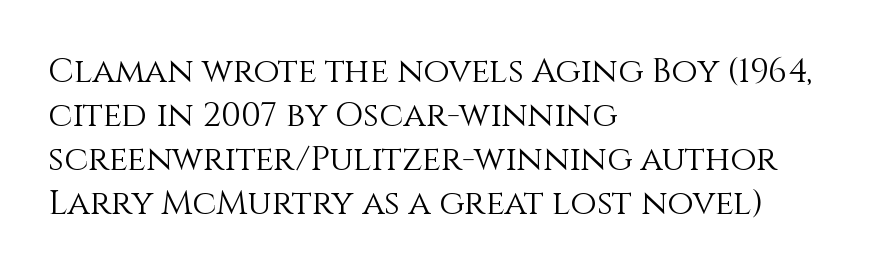
Q: Is the text bold? A: No.
Q: Is the text italic (slanted)? A: No, it is upright.
Q: Is the text underlined? A: No.
Q: How is the paragraph aligned? A: Left-aligned.
Q: Is the spacing between letters normal or unusually wide? A: Normal.
Q: Is the spacing between lines tight, normal or loose? A: Normal.
Q: Width (condensed, normal, or wide)? A: Normal.
Q: x-height? A: Large.
Q: Monospaced? A: No.
